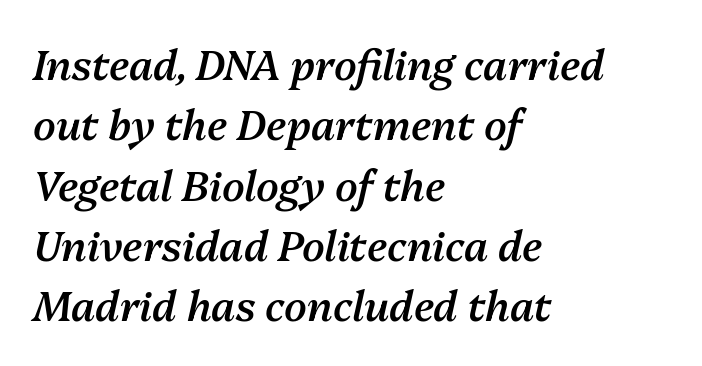
Is the type bold? Partly — it's a semibold, heavier than regular but not fully bold. Do the characters align in a grid? No, the font is proportional. Here the glyphs are tracked normally, forming tight word shapes. Regarding leading, the lines here are spaced in the standard way.
